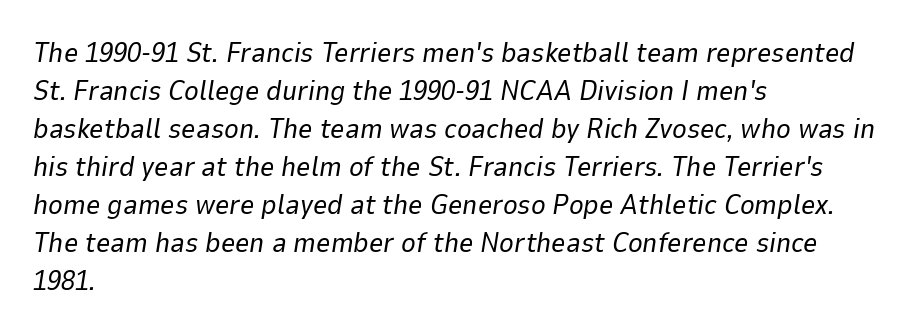
The image shows 28 px regular-weight type, italic (leaning right); set left-aligned, normal line spacing (1.36x), normal letter spacing, not underlined; low stroke contrast and a medium x-height.
